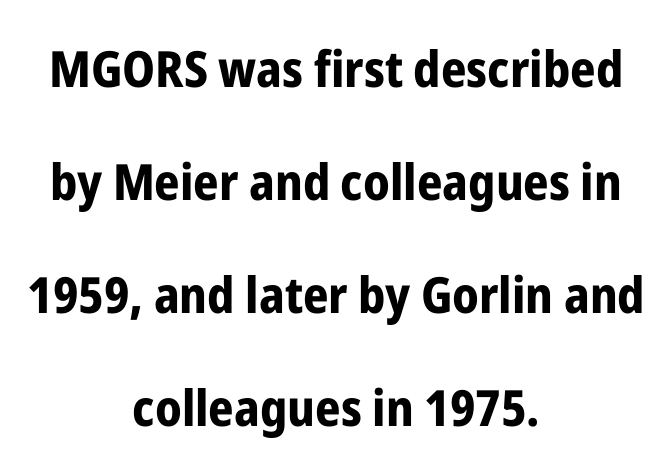
The image shows 50 px bold, condensed sans-serif type, upright; set centered, loose line spacing (2.26x), normal letter spacing, not underlined; low stroke contrast and a medium x-height.
